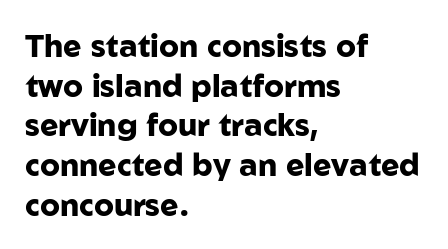
The image shows 31 px heavy sans-serif type, upright; set left-aligned, normal line spacing (1.28x), normal letter spacing, not underlined; low stroke contrast and a medium x-height.
